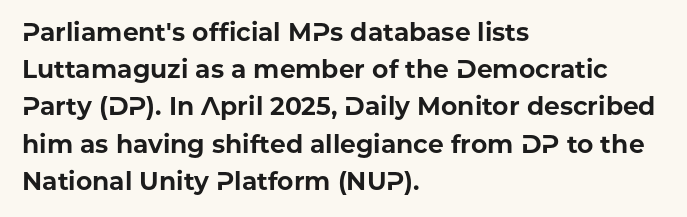
Italic: no, the glyphs are upright roman. Weight: bold. A typesetter would call this zero additional tracking. Does the copy run flush right? No — it runs flush left. In terms of leading, this rendering sits right in the middle. Quick note: underline off.
